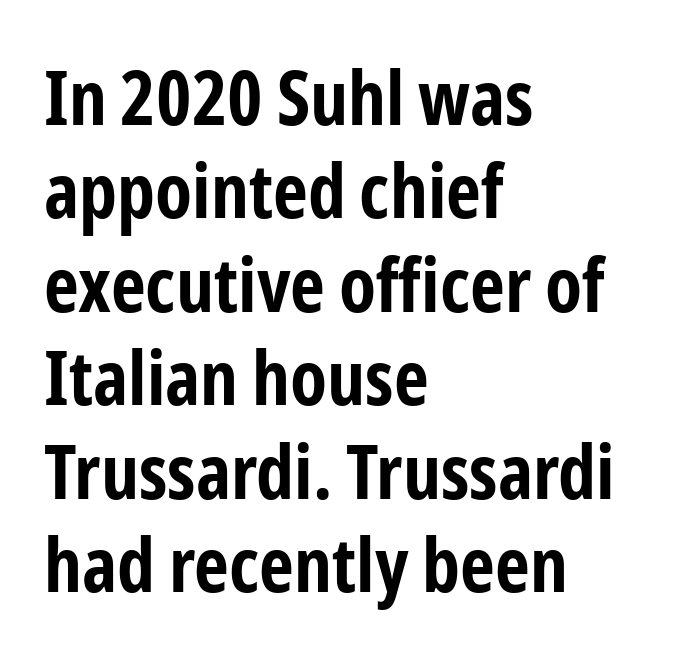
Q: Is the text bold? A: Yes.
Q: Is the text italic (slanted)? A: No, it is upright.
Q: Is the typeface a serif or a sans-serif typeface? A: Sans-serif.
Q: Is the text underlined? A: No.
Q: How is the paragraph aligned? A: Left-aligned.
Q: Is the spacing between letters normal or unusually wide? A: Normal.
Q: Width (condensed, normal, or wide)? A: Condensed.
Q: Stroke contrast? A: Low.
Q: x-height? A: Medium.
Q: Monospaced? A: No.
